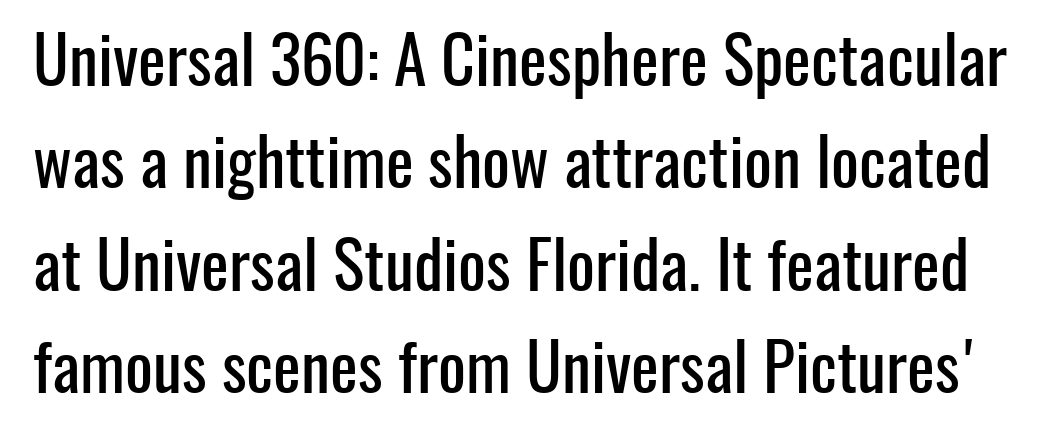
These lines were composed using upright roman letters. This sample uses a sans-serif face. Each letter keeps its own natural width here, so spacing adapts to shape. Quick note: underline off. Whoever set this chose a conventional vertical rhythm. This rendering leaves character spacing at its baseline value.
